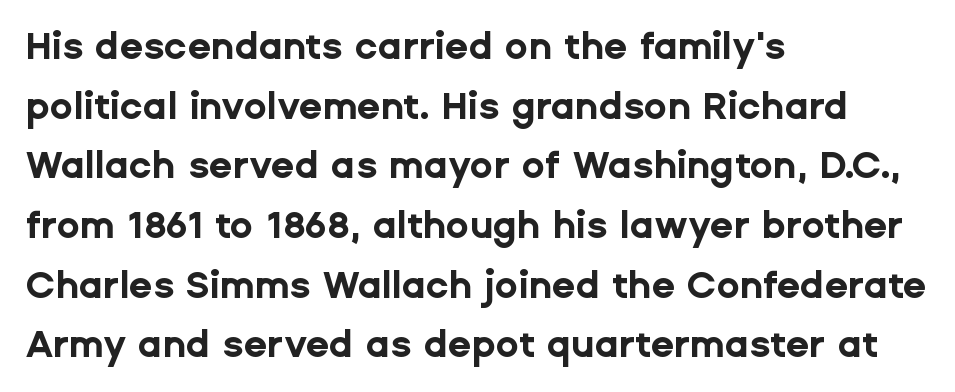
The image shows 38 px bold sans-serif type, upright; set left-aligned, normal line spacing (1.57x), normal letter spacing, not underlined; low stroke contrast and a medium x-height.
